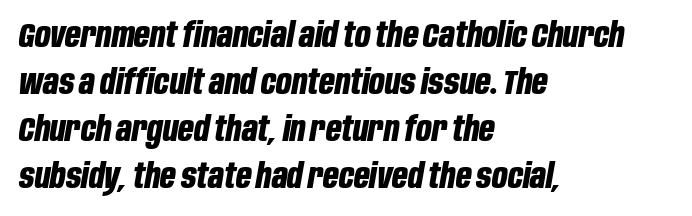
The rag falls on the right side of this text block. Note the varied advance widths — an 'i' is clearly narrower than an 'm'. There's an unmistakable incline to the writing here. Summary of weight: heavy, a full bold. The type is set solid horizontally, with unmodified tracking. No word sits above an underline.
